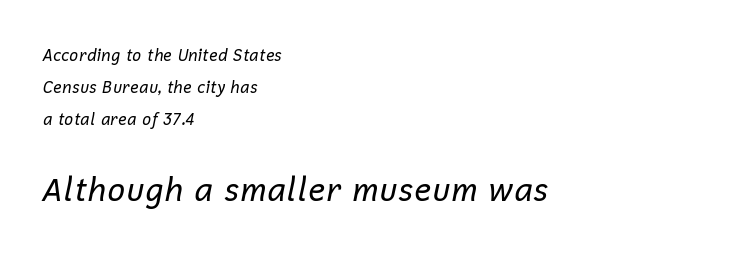
Q: Is the text bold? A: No.
Q: Is the text italic (slanted)? A: Yes, it leans right by about 12 degrees.
Q: Is the text underlined? A: No.
Q: How is the paragraph aligned? A: Left-aligned.
Q: Is the spacing between letters normal or unusually wide? A: Normal.
Q: Is the spacing between lines tight, normal or loose? A: Loose.
Q: Which block of text is set in a larger size, the first (top) or the second (bottom)? A: The second (bottom) one.
Q: Width (condensed, normal, or wide)? A: Normal.
Q: Stroke contrast? A: Low.
Q: x-height? A: Medium.
Q: Monospaced? A: No.
